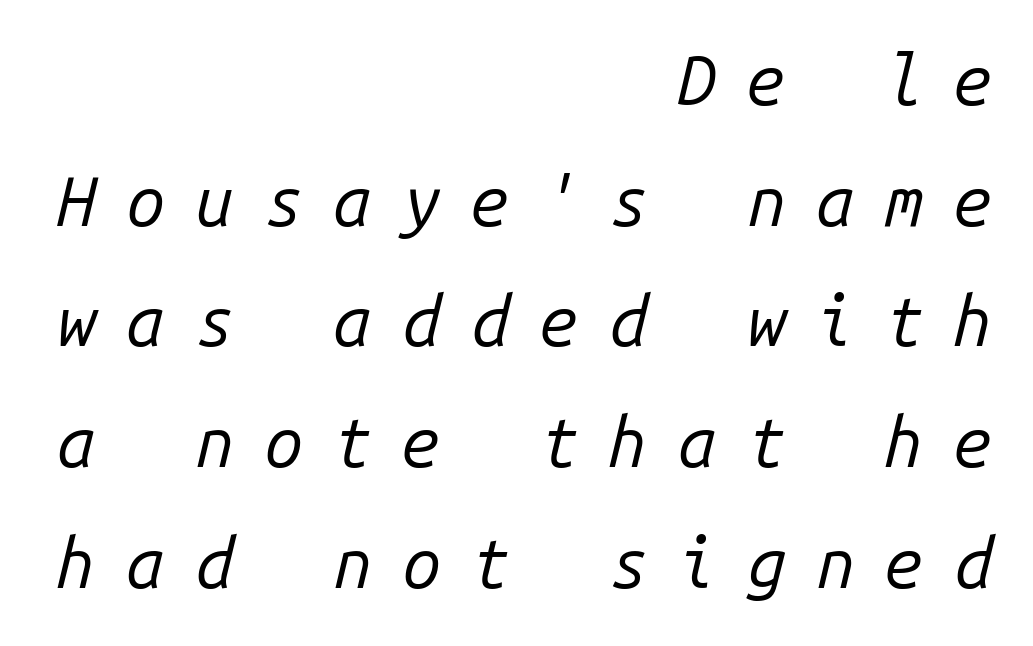
{"italic": "yes", "lean": "right", "slant_degrees": 14, "bold": "no", "weight": "regular", "width": "normal", "stroke_contrast": "low", "x_height": "medium", "monospaced": "yes", "underline": "no", "align": "right", "line_spacing_ratio": 1.75, "letter_spacing": "wide", "letter_spacing_em": 0.44, "glyph_px": 69}
